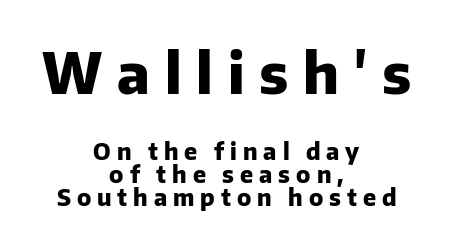
{"serif": "no", "italic": "no", "bold": "yes", "weight": "heavy", "width": "normal", "stroke_contrast": "low", "x_height": "medium", "monospaced": "no", "underline": "no", "align": "center", "line_spacing": "tight", "line_spacing_ratio": 0.98, "letter_spacing": "wide", "letter_spacing_em": 0.26, "larger_block": "first", "size_ratio": 2.48, "glyph_px": 57}
